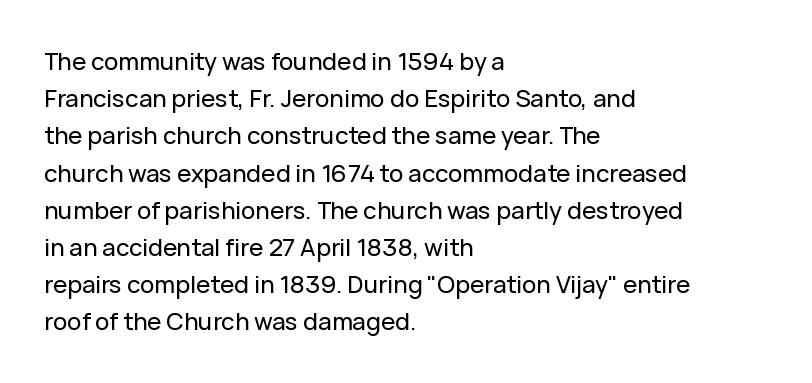
Q: Is the text italic (slanted)? A: No, it is upright.
Q: Is the text underlined? A: No.
Q: How is the paragraph aligned? A: Left-aligned.
Q: Is the spacing between letters normal or unusually wide? A: Normal.
Q: Is the spacing between lines tight, normal or loose? A: Normal.
